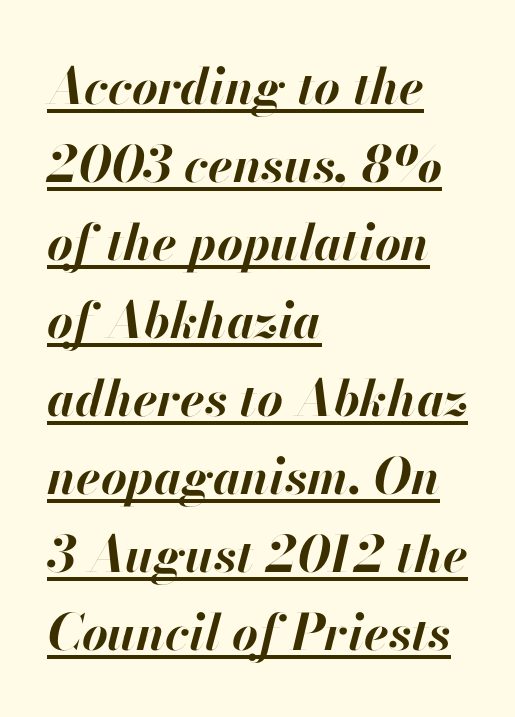
The ragged edge is on the right, which tells us the setting is flush left. On the weight axis this lands at bold, roughly 700. Tracking here is standard; glyphs follow each other at the usual distance. The leading is moderate, giving the passage an even texture. The words here are underlined.
